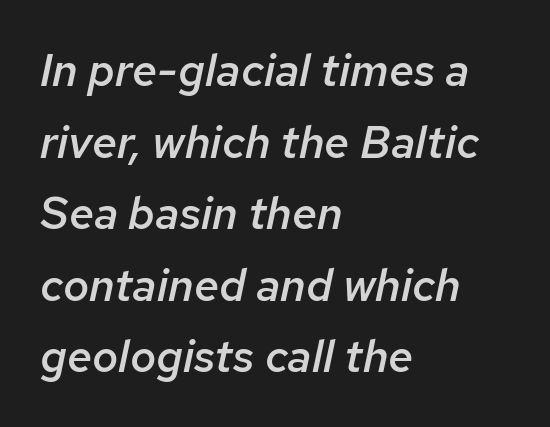
A typesetter would mark this as italic. The rows are spaced the way most documents space them. No extra tracking has been applied to these lines. The paragraph has a hard left edge and a soft right edge.
